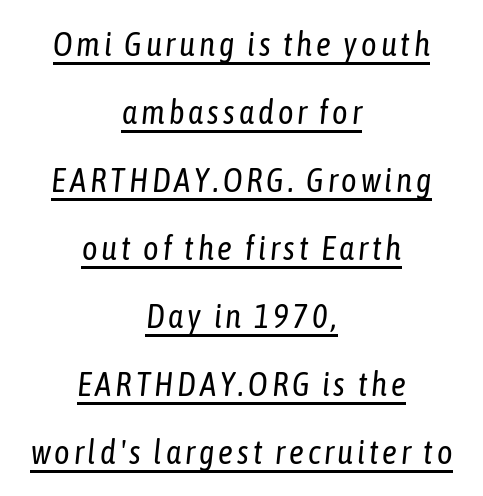
Q: Is the text bold? A: No.
Q: Is the text italic (slanted)? A: Yes, it leans right by about 6 degrees.
Q: Is the text underlined? A: Yes.
Q: How is the paragraph aligned? A: Centered.
Q: Is the spacing between lines tight, normal or loose? A: Loose.
Q: Width (condensed, normal, or wide)? A: Condensed.
Q: Stroke contrast? A: Low.
Q: x-height? A: Medium.
Q: Monospaced? A: No.
